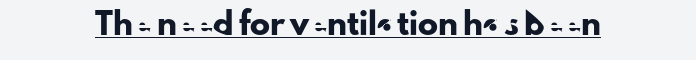
{"italic": "no", "underline": "yes", "letter_spacing": "normal", "letter_spacing_em": 0.0, "glyph_px": 20}
